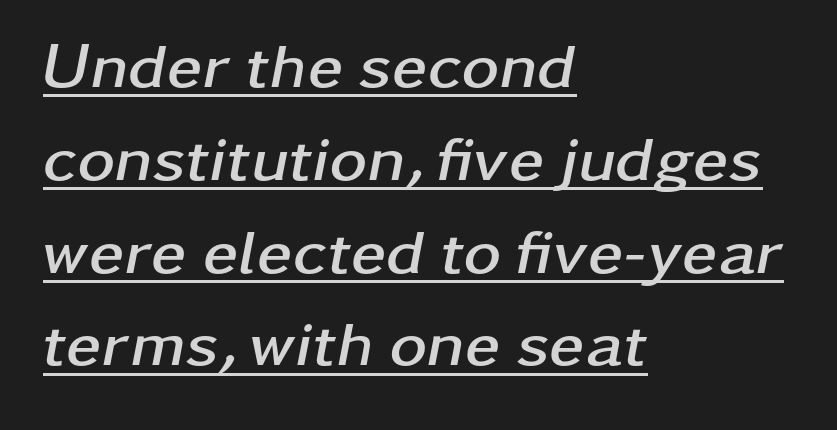
Underlining? Definitely there. The text block is weighted toward the left margin, trailing off unevenly rightward. Observe the ordinary spacing: letters are neighbours, not strangers. Heavy, bold letterforms. Tall strokes in this sample are angled rather than plumb.
